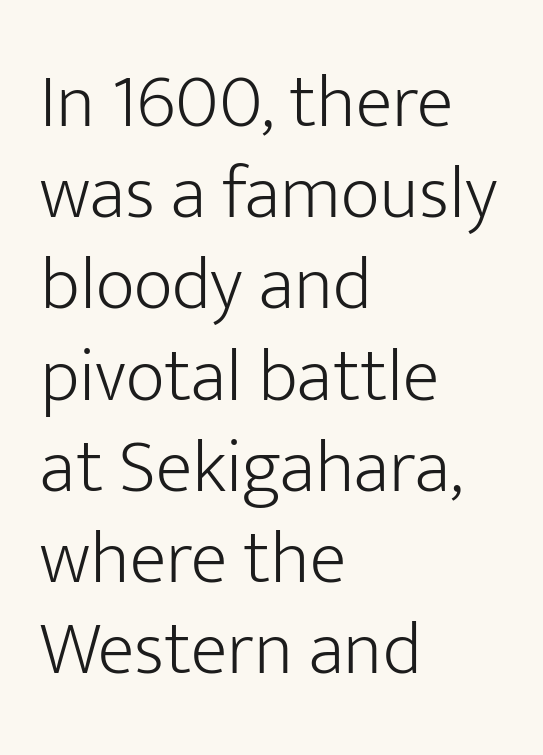
Q: Is the text bold? A: No.
Q: Is the text italic (slanted)? A: No, it is upright.
Q: Is the typeface a serif or a sans-serif typeface? A: Sans-serif.
Q: Is the text underlined? A: No.
Q: How is the paragraph aligned? A: Left-aligned.
Q: Is the spacing between letters normal or unusually wide? A: Normal.
Q: Width (condensed, normal, or wide)? A: Normal.
Q: Stroke contrast? A: Low.
Q: x-height? A: Medium.
Q: Monospaced? A: No.
